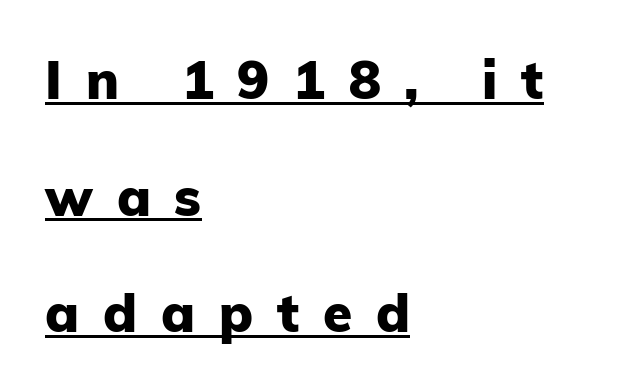
Q: Is the text bold? A: Yes.
Q: Is the text italic (slanted)? A: No, it is upright.
Q: Is the typeface a serif or a sans-serif typeface? A: Sans-serif.
Q: Is the text underlined? A: Yes.
Q: How is the paragraph aligned? A: Left-aligned.
Q: Is the spacing between letters normal or unusually wide? A: Unusually wide.
Q: Is the spacing between lines tight, normal or loose? A: Loose.
Q: Width (condensed, normal, or wide)? A: Normal.
Q: Stroke contrast? A: Low.
Q: x-height? A: Medium.
Q: Monospaced? A: No.
